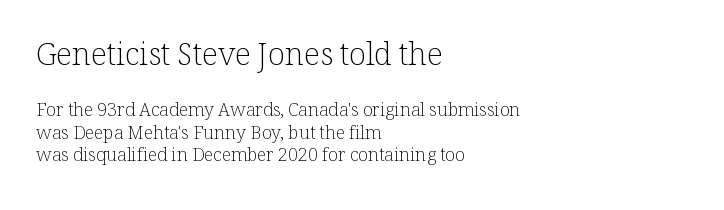
The face used here appears at its bigger size in the upper chunk. Caption: multi-line text, flush left, ragged right. Is this a heavy cut? Hardly; it is regular or lighter. Does extra space separate the letters? No, they use regular spacing. A clean baseline with only descenders dipping below it. Note: serifs present on the glyphs.
